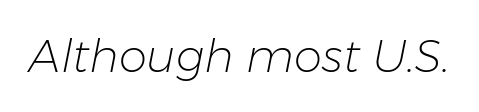
Decoration check: the copy has no underline. The typeface has the unassuming heft of standard copy or less. Do the characters align in a grid? No, the font is proportional. Glyph-to-glyph distance matches everyday printed text. The text carries the slant typical of an italic or oblique font.
